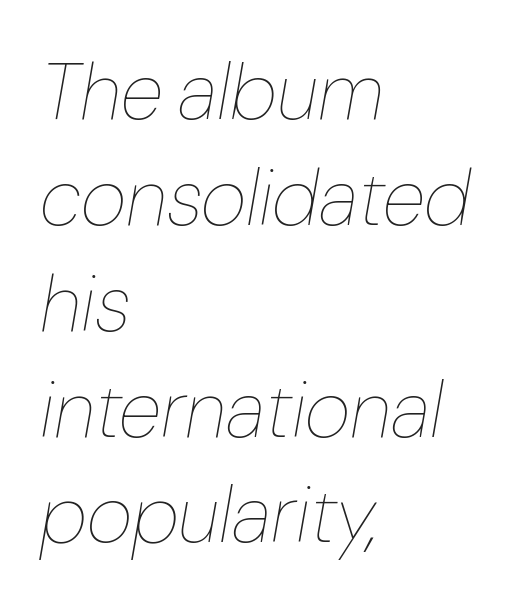
The image shows 79 px thin type, italic (leaning right); set left-aligned, normal line spacing (1.34x), normal letter spacing, not underlined; low stroke contrast and a medium x-height.
